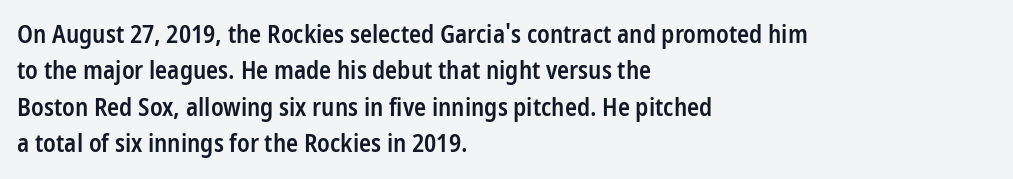
The image shows 25 px text type, upright; set left-aligned, normal line spacing (1.46x), normal letter spacing, not underlined.
